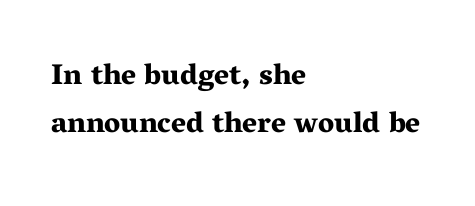
Is the type bold? Yes — the strokes are clearly thick and heavy. Upright lettering throughout. Reading down the column, the eye jumps a familiar distance to each next line. This sample has the flowing, uneven cadence of proportional lettering. Old-style or modern, the face here clearly has serifs. All the whitespace from short lines collects on the right.
